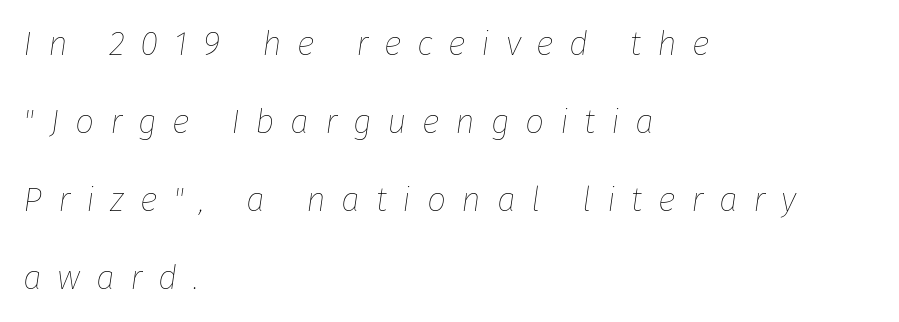
Q: Is the text bold? A: No.
Q: Is the text italic (slanted)? A: Yes, it leans right by about 8 degrees.
Q: Is the text underlined? A: No.
Q: How is the paragraph aligned? A: Left-aligned.
Q: Is the spacing between letters normal or unusually wide? A: Unusually wide.
Q: Is the spacing between lines tight, normal or loose? A: Loose.
Q: Width (condensed, normal, or wide)? A: Normal.
Q: Stroke contrast? A: Low.
Q: x-height? A: Medium.
Q: Monospaced? A: No.
